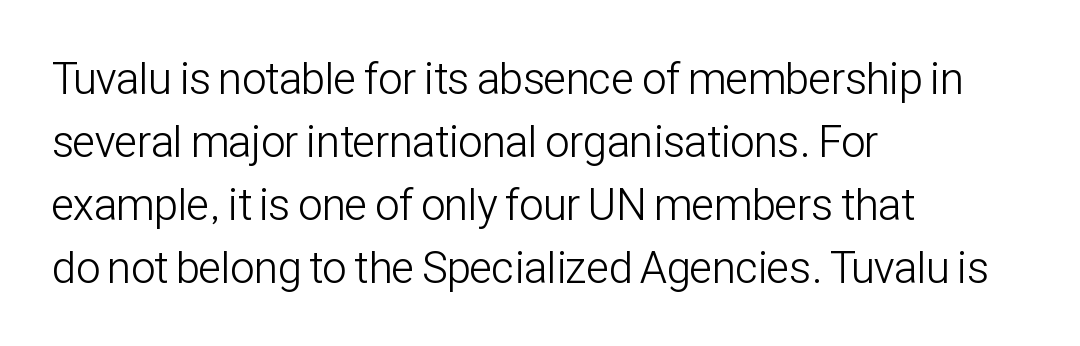
The image shows 44 px light, condensed sans-serif type, upright; set left-aligned, normal line spacing (1.43x), normal letter spacing, not underlined; low stroke contrast and a medium x-height.
